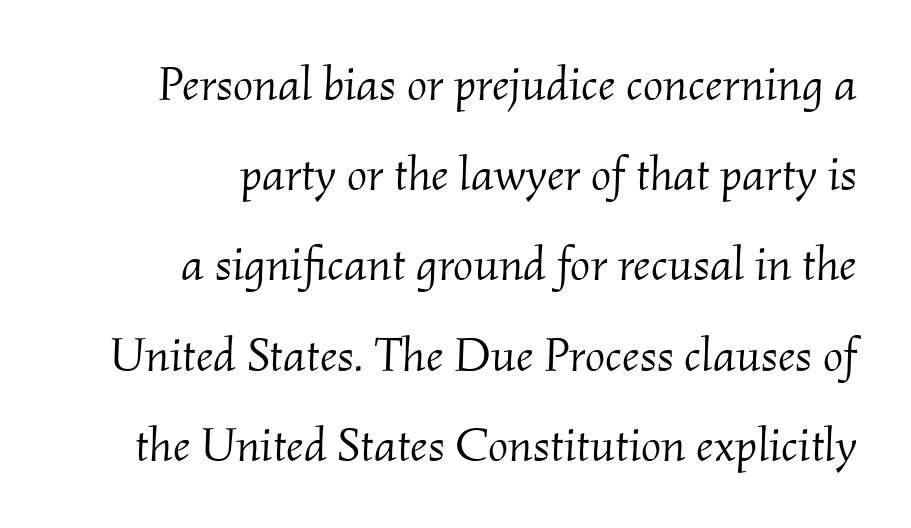
The image shows 48 px light serif type, italic (leaning right); set right-aligned, line spacing 1.88x, normal letter spacing, not underlined; medium stroke contrast and a small x-height.
